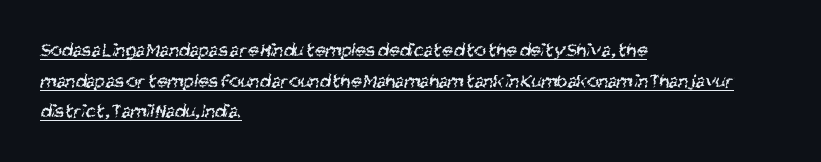
The image shows 20 px text type; set left-aligned, normal line spacing (1.53x), normal letter spacing, underlined.
